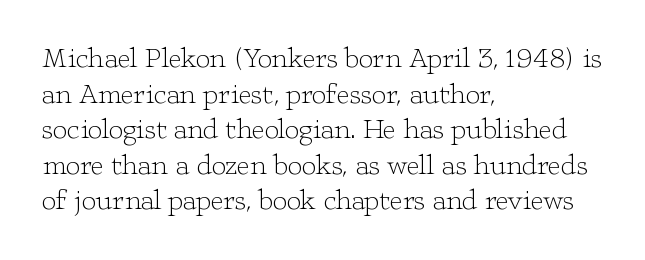
Ordinary non-slanted type is in use. The words here are not underlined. The letterforms sit at book weight or below. Nothing unusual about the tracking: characters are spaced as the font intends.
